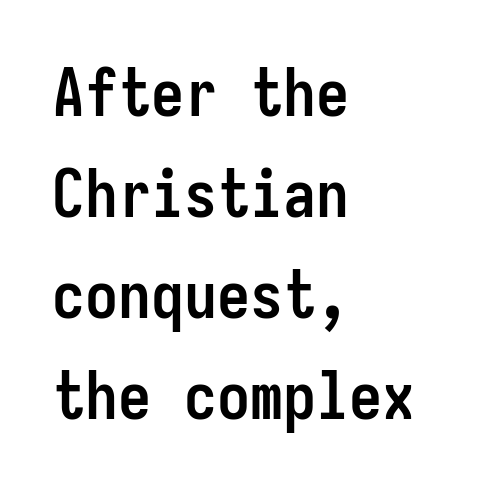
{"serif": "no", "italic": "no", "bold": "yes", "weight": "semibold", "width": "condensed", "stroke_contrast": "low", "x_height": "medium", "monospaced": "yes", "underline": "no", "align": "left", "line_spacing": "normal", "line_spacing_ratio": 1.53, "letter_spacing": "normal", "letter_spacing_em": 0.0, "glyph_px": 66}
